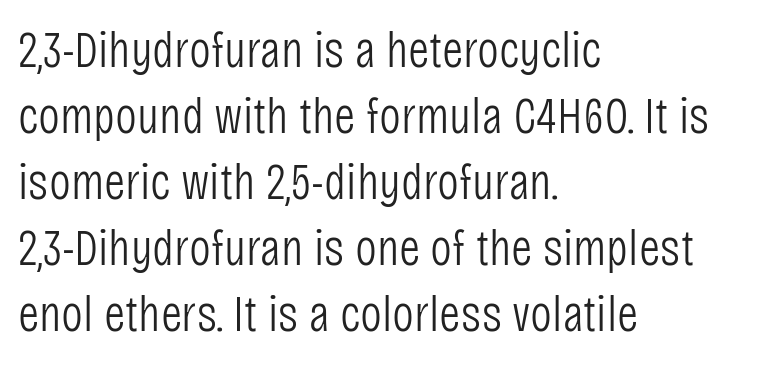
{"serif": "no", "italic": "no", "bold": "no", "weight": "light", "width": "condensed", "stroke_contrast": "low", "x_height": "large", "monospaced": "no", "underline": "no", "align": "left", "line_spacing": "normal", "line_spacing_ratio": 1.27, "letter_spacing": "normal", "letter_spacing_em": 0.0, "glyph_px": 52}
